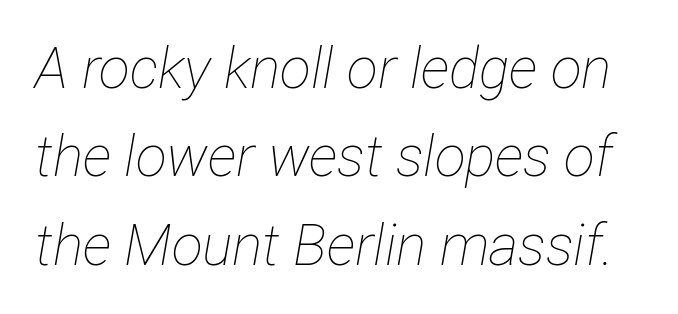
The space beneath each line is pristine and unruled. The passage shown leans; its letterforms are oblique. Is this a fixed-width face? No — the glyphs have proportional, varying widths. Observe the ordinary spacing: letters are neighbours, not strangers. These glyphs show unthickened strokes, regular width or finer.
